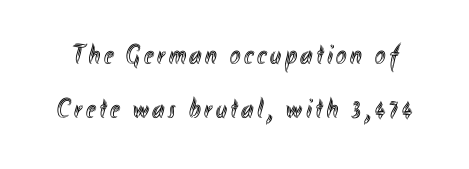
Widely set lines give the paragraph a tall, airy silhouette. Descender tails drop into unmarked territory. The face used here is proportionally spaced, like ordinary book or web type.
